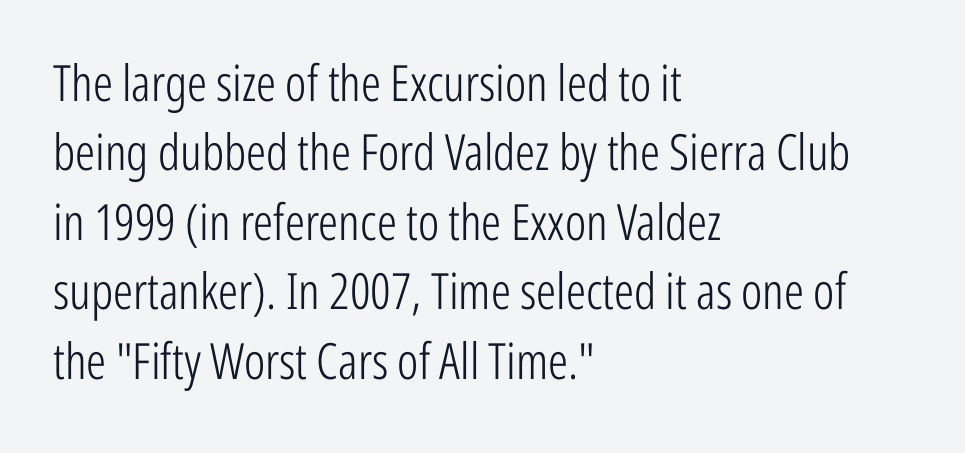
The image shows 50 px light, condensed sans-serif type, upright; set left-aligned, normal line spacing (1.39x), normal letter spacing, not underlined; low stroke contrast and a medium x-height.
